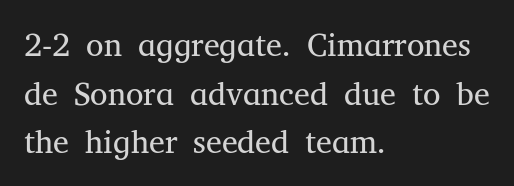
The passage shown is not bold in any degree. Does the lettering tilt? It doesn't — this is upright. How are the letters spaced? Ordinarily, with no added tracking. This sample has the flowing, uneven cadence of proportional lettering.
